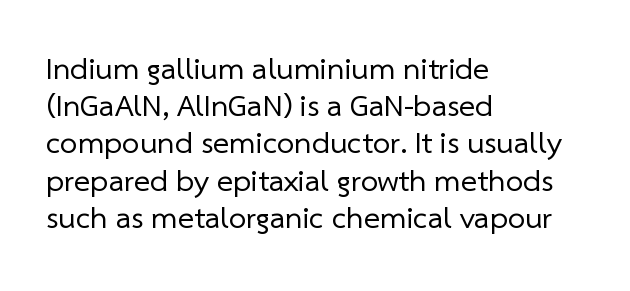
Visually the block forms a straight wall on the left and a jagged coastline on the right. Letters have the restrained weight of plain body copy at most. Typographically, this falls in the sans-serif category. The string is rendered with underlining switched off. A typesetter would call this proportional, since set widths differ per character. The letterforms sit shoulder to shoulder at normal distance.
